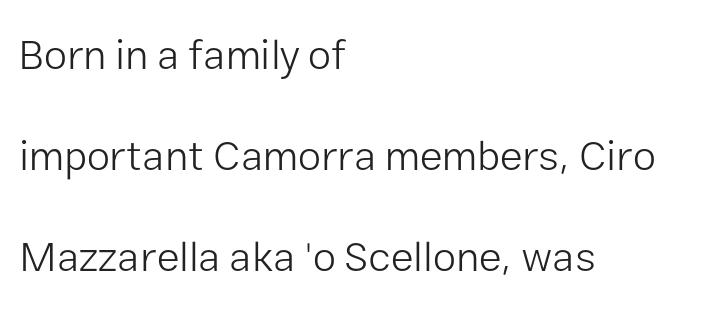
Q: Is the text bold? A: No.
Q: Is the text italic (slanted)? A: No, it is upright.
Q: Is the typeface a serif or a sans-serif typeface? A: Sans-serif.
Q: Is the text underlined? A: No.
Q: How is the paragraph aligned? A: Left-aligned.
Q: Is the spacing between letters normal or unusually wide? A: Normal.
Q: Is the spacing between lines tight, normal or loose? A: Loose.
Q: Width (condensed, normal, or wide)? A: Normal.
Q: Stroke contrast? A: Low.
Q: x-height? A: Medium.
Q: Monospaced? A: No.
